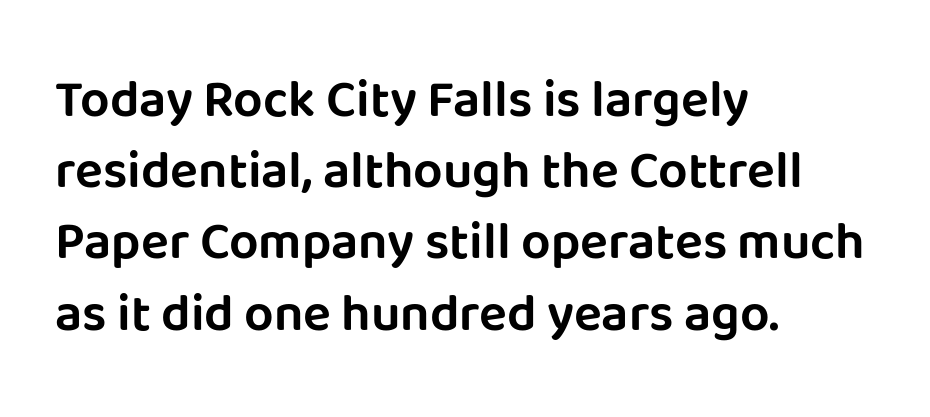
Q: Is the text italic (slanted)? A: No, it is upright.
Q: Is the typeface a serif or a sans-serif typeface? A: Sans-serif.
Q: Is the text underlined? A: No.
Q: How is the paragraph aligned? A: Left-aligned.
Q: Is the spacing between letters normal or unusually wide? A: Normal.
Q: Is the spacing between lines tight, normal or loose? A: Normal.
Q: Width (condensed, normal, or wide)? A: Normal.
Q: Stroke contrast? A: Low.
Q: x-height? A: Large.
Q: Monospaced? A: No.
